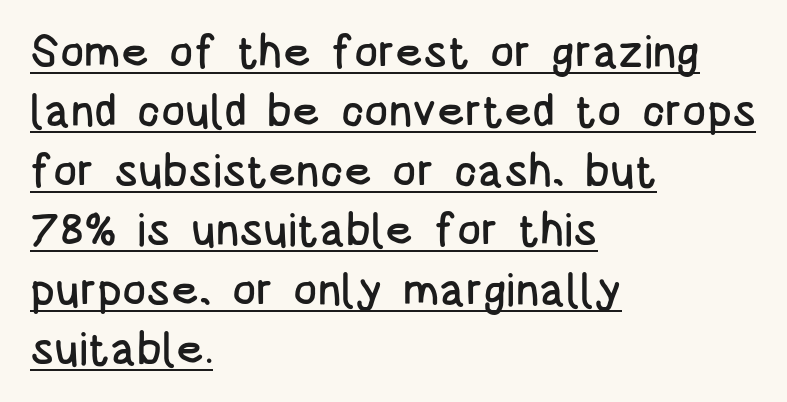
The rendering anchors every line to the left-hand side. A rule runs beneath these lines of type. Quick note: interline space is typical. The passage shown has conventional tracking throughout. Vertical strokes here are truly vertical. Each letter keeps its own natural width here, so spacing adapts to shape.
